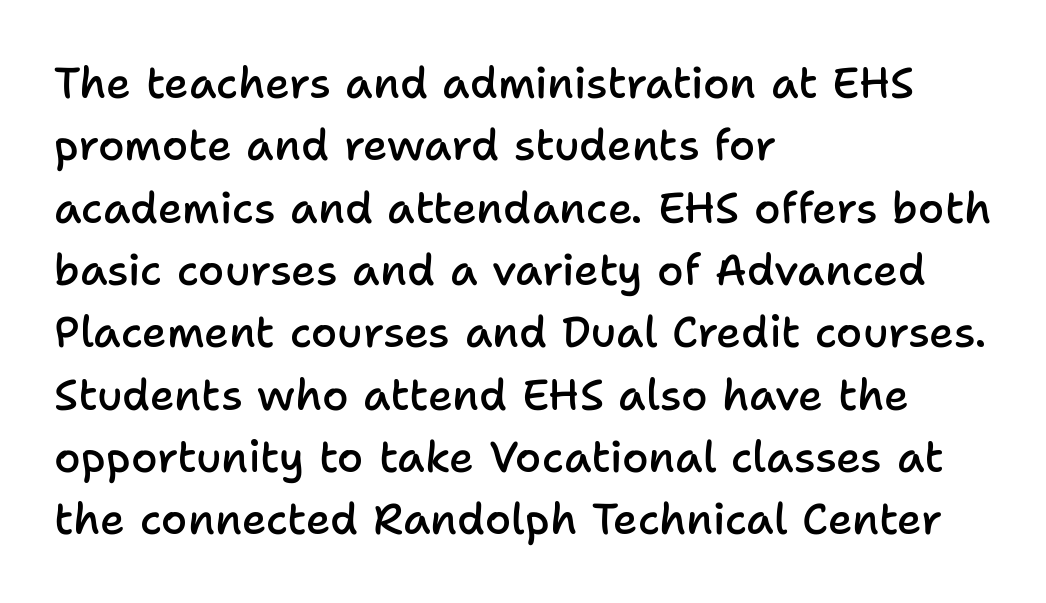
Q: Is the text bold? A: Semi-bold.
Q: Is the text italic (slanted)? A: No, it is upright.
Q: Is the typeface a serif or a sans-serif typeface? A: Sans-serif.
Q: Is the text underlined? A: No.
Q: How is the paragraph aligned? A: Left-aligned.
Q: Is the spacing between letters normal or unusually wide? A: Normal.
Q: Is the spacing between lines tight, normal or loose? A: Normal.
Q: Width (condensed, normal, or wide)? A: Normal.
Q: Stroke contrast? A: Low.
Q: x-height? A: Medium.
Q: Monospaced? A: No.
